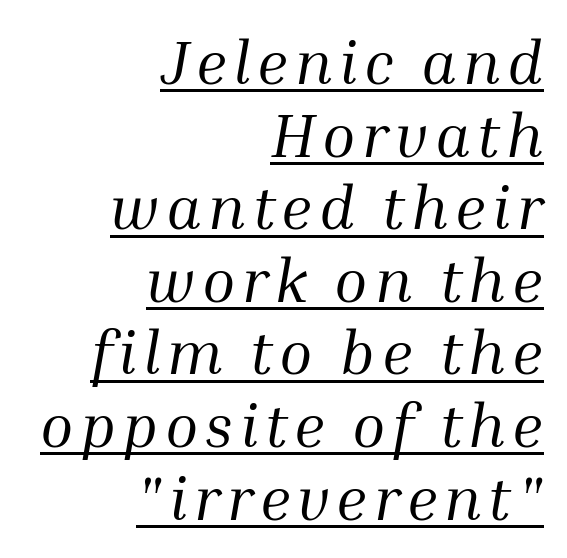
The image shows 61 px regular-weight serif type, italic (leaning right); set right-aligned, line spacing 1.19x, underlined; medium stroke contrast and a medium x-height.
